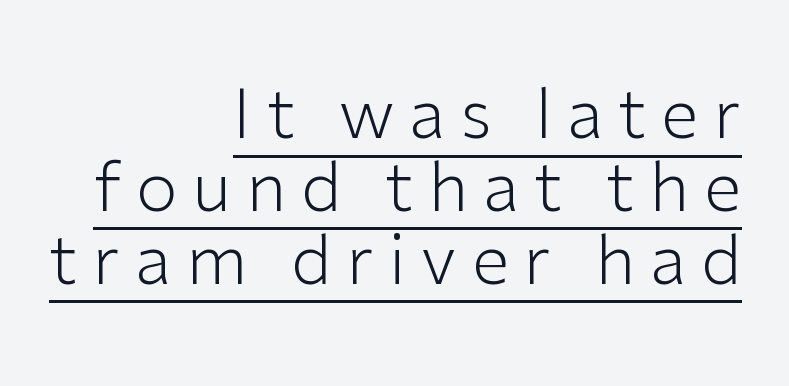
The image shows 68 px light sans-serif type, upright; set right-aligned, tight line spacing (1.07x), unusually wide letter spacing (+0.22 em), underlined; low stroke contrast and a medium x-height.
